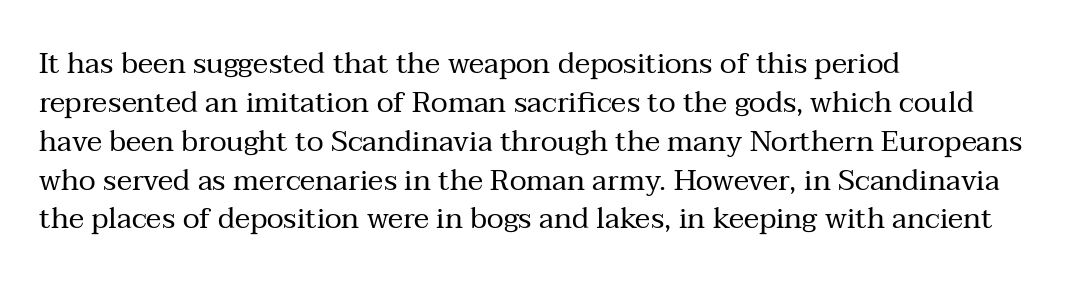
Q: Is the text bold? A: No.
Q: Is the text italic (slanted)? A: No, it is upright.
Q: Is the typeface a serif or a sans-serif typeface? A: Serif.
Q: Is the text underlined? A: No.
Q: How is the paragraph aligned? A: Left-aligned.
Q: Is the spacing between letters normal or unusually wide? A: Normal.
Q: Is the spacing between lines tight, normal or loose? A: Normal.
Q: Width (condensed, normal, or wide)? A: Normal.
Q: Stroke contrast? A: Medium.
Q: x-height? A: Medium.
Q: Monospaced? A: No.
